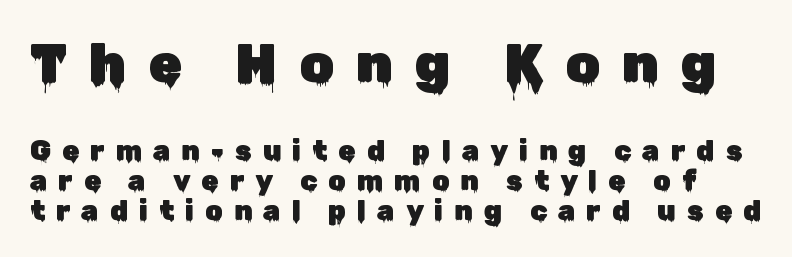
Check under the words: just untouched page. Large over small — that's the arrangement of the two blocks here. The tracking reads as deliberately expanded to a designer's eye. Summary of vertical rhythm: compact, with narrow interline spacing. If you drew a line through each stem, it would be perfectly vertical.
